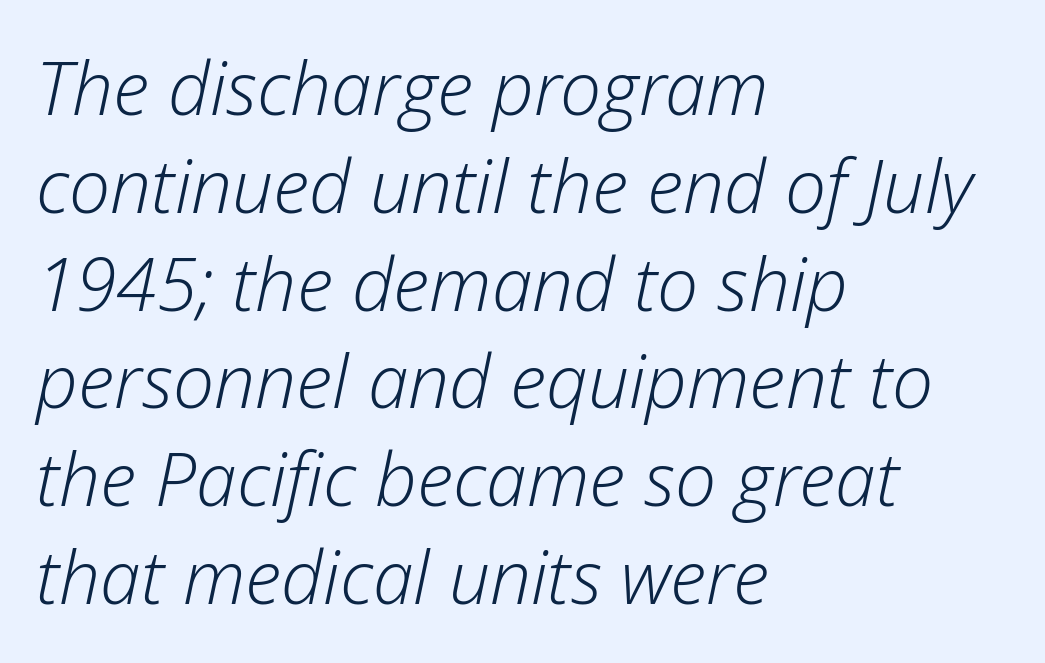
There's an unmistakable incline to the writing here. Compared with a typical body face, this is equally light or lighter still. The letters advance in unequal steps, a hallmark of proportional type. The baseline area is clear. Short and long lines alike share a common starting point at left.
